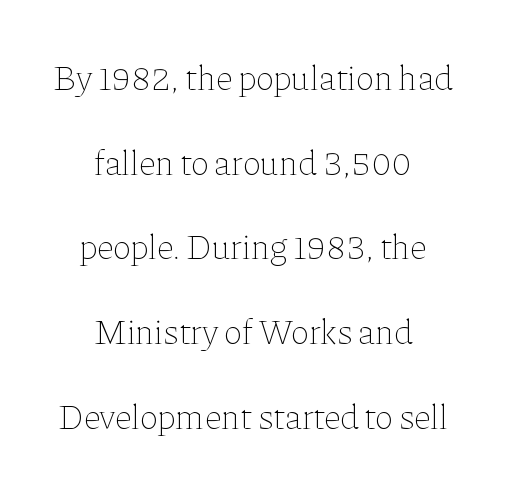
The image shows 35 px thin type, upright; set centered, loose line spacing (2.42x), normal letter spacing, not underlined; low stroke contrast and a medium x-height.
